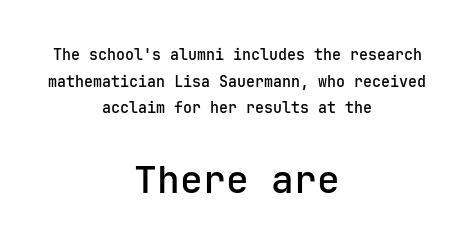
{"serif": "no", "italic": "no", "bold": "semi", "weight": "semibold", "width": "normal", "stroke_contrast": "low", "x_height": "medium", "underline": "no", "align": "center", "line_spacing_ratio": 1.78, "letter_spacing": "normal", "letter_spacing_em": 0.0, "larger_block": "second", "size_ratio": 2.53, "glyph_px": 38}
